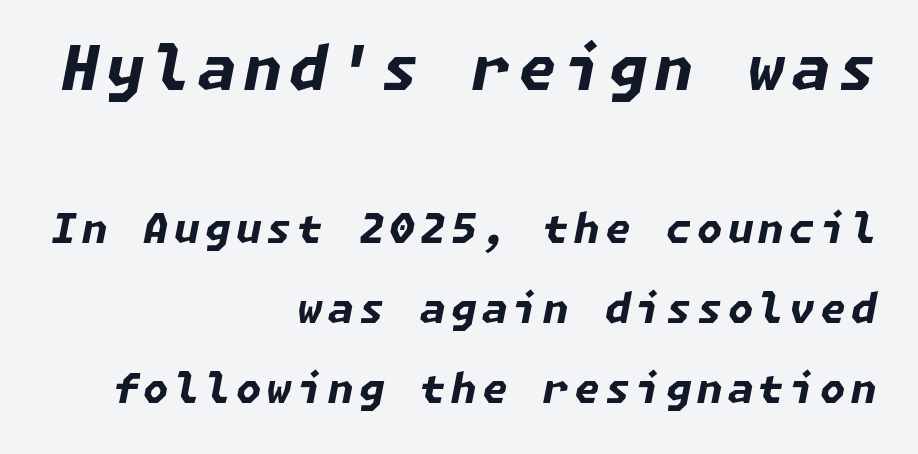
The upper block of text is set noticeably larger than the block beneath it. What's the leading like? Stretched, with rows far apart. Students, this is bold: see how much ink each stroke carries. This sample uses an oblique cut, with every glyph tilted off the vertical. Which margin do the lines hug? The right one — the left edge is uneven. Beneath every word, the page is bare.
